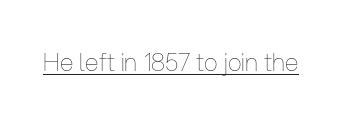
The letterforms sit at book weight or below. Posture: upright roman. Here the glyphs are tracked normally, forming tight word shapes. The words here are underlined.
